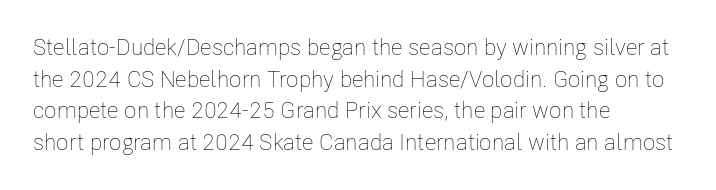
Q: Is the text bold? A: No.
Q: Is the text italic (slanted)? A: No, it is upright.
Q: Is the text underlined? A: No.
Q: How is the paragraph aligned? A: Left-aligned.
Q: Is the spacing between letters normal or unusually wide? A: Normal.
Q: Is the spacing between lines tight, normal or loose? A: Normal.
